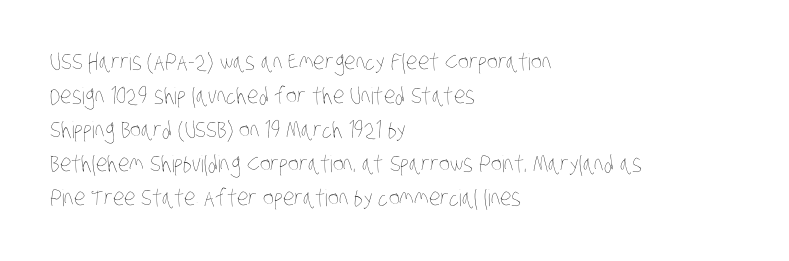
Q: Is the text bold? A: No.
Q: Is the text underlined? A: No.
Q: How is the paragraph aligned? A: Left-aligned.
Q: Is the spacing between letters normal or unusually wide? A: Normal.
Q: Is the spacing between lines tight, normal or loose? A: Normal.
